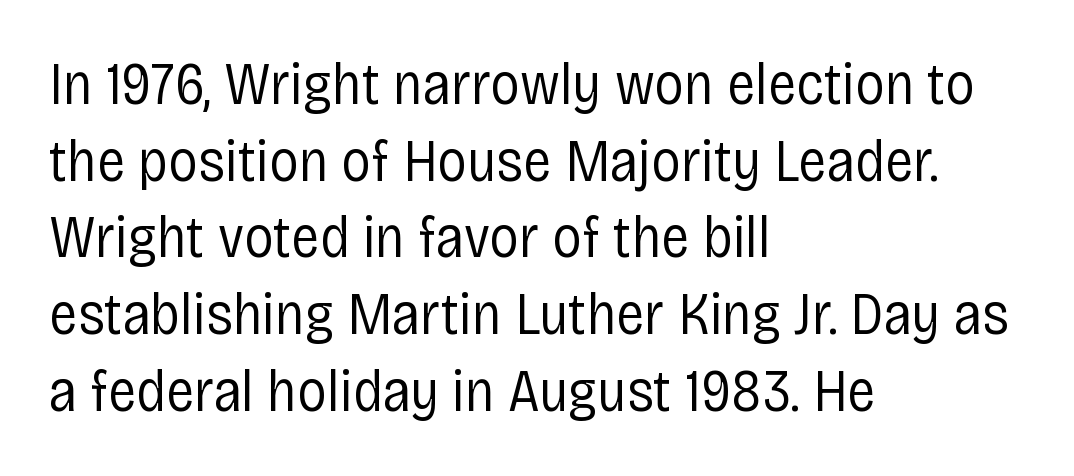
{"serif": "no", "italic": "no", "bold": "no", "weight": "regular", "width": "condensed", "stroke_contrast": "low", "x_height": "large", "monospaced": "no", "underline": "no", "align": "left", "line_spacing": "normal", "line_spacing_ratio": 1.3, "letter_spacing": "normal", "letter_spacing_em": 0.0, "glyph_px": 59}
